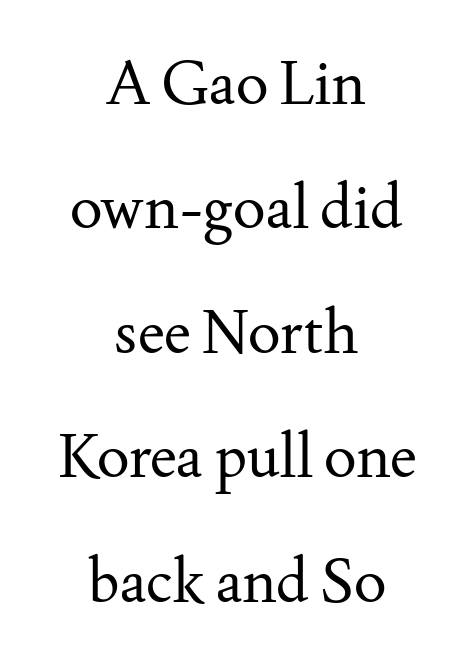
{"serif": "yes", "italic": "no", "bold": "no", "weight": "regular", "width": "normal", "stroke_contrast": "medium", "x_height": "small", "monospaced": "no", "underline": "no", "align": "center", "line_spacing": "loose", "line_spacing_ratio": 2.04, "letter_spacing": "normal", "letter_spacing_em": 0.0, "glyph_px": 61}
